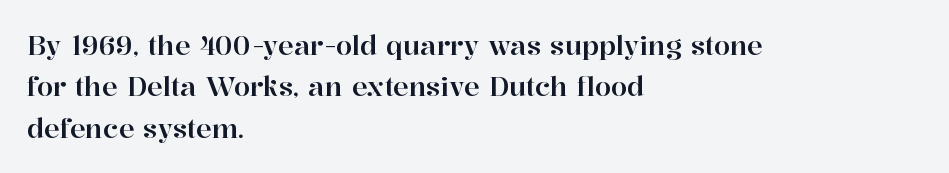
Honestly, there is no underline to notice here at all. Nothing unusual about the tracking: characters are spaced as the font intends. These lines stack with their left ends in a neat column. Posture: vertical. Normally led — the rows are evenly, conventionally spaced.
